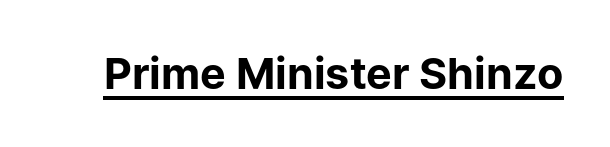
{"serif": "no", "italic": "no", "bold": "yes", "weight": "bold", "width": "normal", "stroke_contrast": "low", "x_height": "medium", "monospaced": "no", "underline": "yes", "letter_spacing": "normal", "letter_spacing_em": 0.0, "glyph_px": 43}
